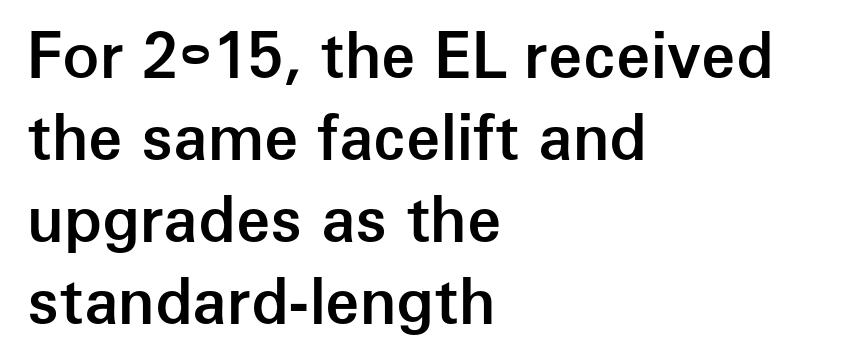
{"serif": "no", "italic": "no", "bold": "semi", "weight": "semibold", "width": "normal", "stroke_contrast": "low", "x_height": "medium", "monospaced": "no", "underline": "no", "align": "left", "line_spacing": "normal", "line_spacing_ratio": 1.32, "letter_spacing": "normal", "letter_spacing_em": 0.0, "glyph_px": 62}
